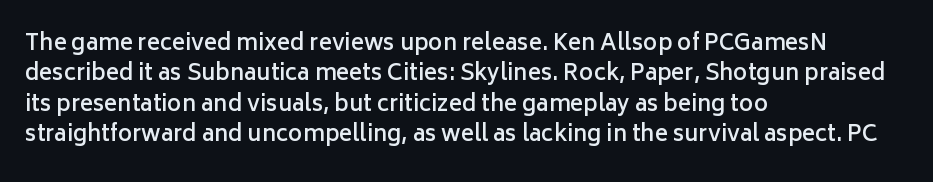
The lines sit at an ordinary, default distance from one another. Letter spacing: default. Check under the words: just untouched page. In terms of weight, the rendering is demibold, just under bold. Short and long lines alike share a common starting point at left. Quick note: not italic, upright.
